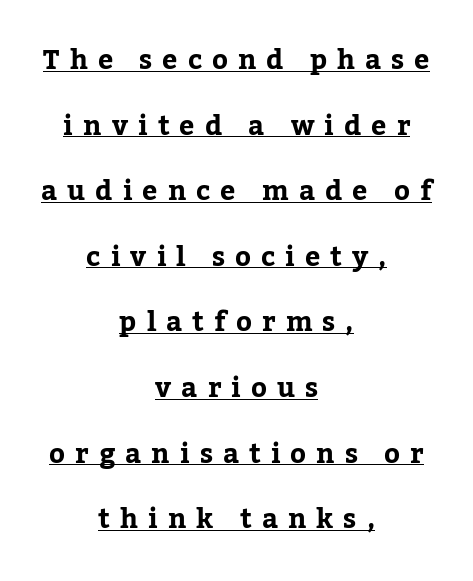
The image shows 27 px text type, upright; set centered, loose line spacing (2.43x), unusually wide letter spacing (+0.37 em), underlined.
